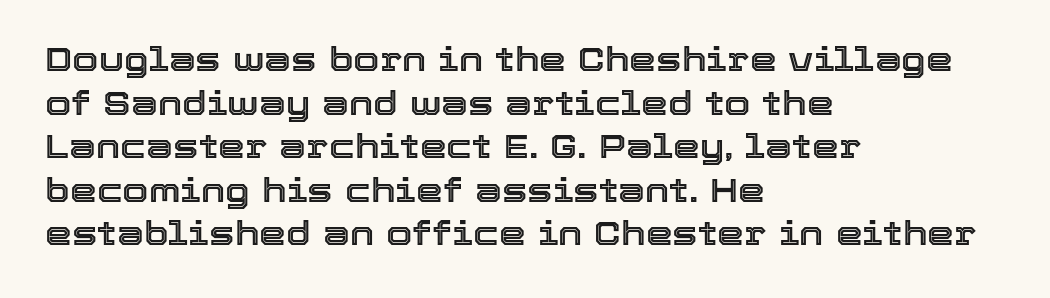
{"italic": "no", "width": "normal", "x_height": "medium", "monospaced": "no", "underline": "no", "align": "left", "line_spacing": "normal", "line_spacing_ratio": 1.28, "letter_spacing": "normal", "letter_spacing_em": 0.0, "glyph_px": 34}
